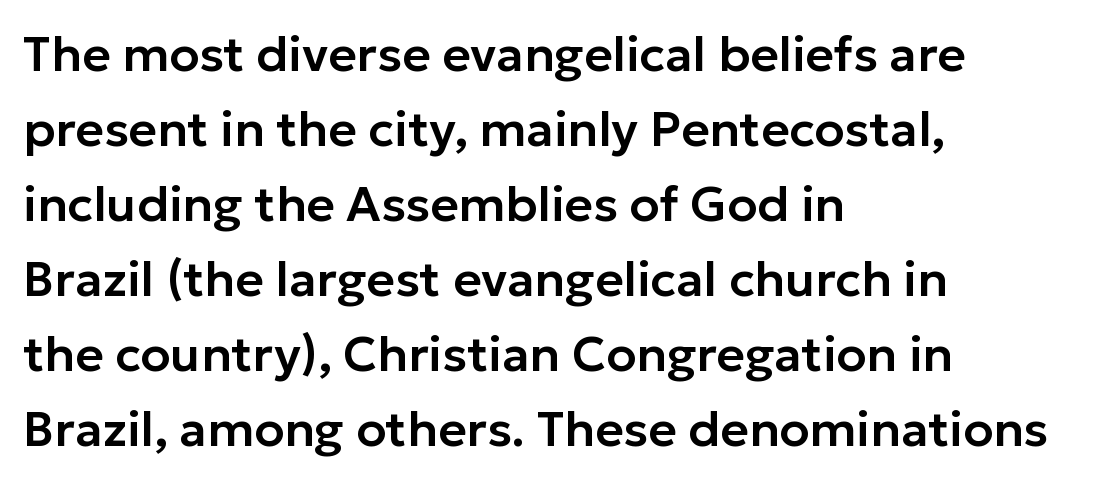
Think of a printed novel: that variable character pitch is what you see here. The rows are spaced the way most documents space them. No extra tracking has been applied to these lines. This rendering features lettering with no underline. You can tell it's not italic because the verticals are truly vertical.
